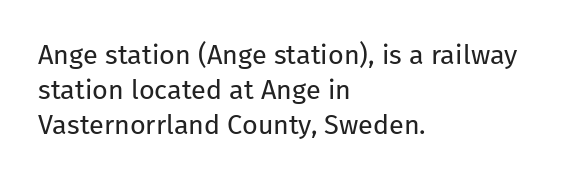
Q: Is the text bold? A: No.
Q: Is the text italic (slanted)? A: No, it is upright.
Q: Is the text underlined? A: No.
Q: How is the paragraph aligned? A: Left-aligned.
Q: Is the spacing between letters normal or unusually wide? A: Normal.
Q: Is the spacing between lines tight, normal or loose? A: Normal.
